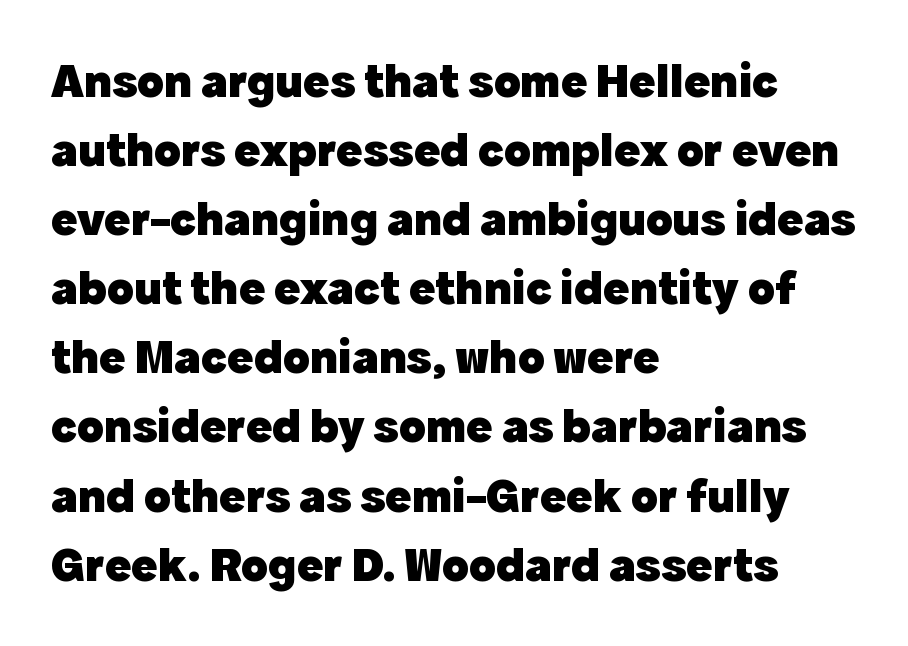
Q: Is the text bold? A: Yes.
Q: Is the text italic (slanted)? A: No, it is upright.
Q: Is the typeface a serif or a sans-serif typeface? A: Sans-serif.
Q: Is the text underlined? A: No.
Q: How is the paragraph aligned? A: Left-aligned.
Q: Is the spacing between letters normal or unusually wide? A: Normal.
Q: Is the spacing between lines tight, normal or loose? A: Normal.
Q: Width (condensed, normal, or wide)? A: Normal.
Q: x-height? A: Medium.
Q: Monospaced? A: No.
